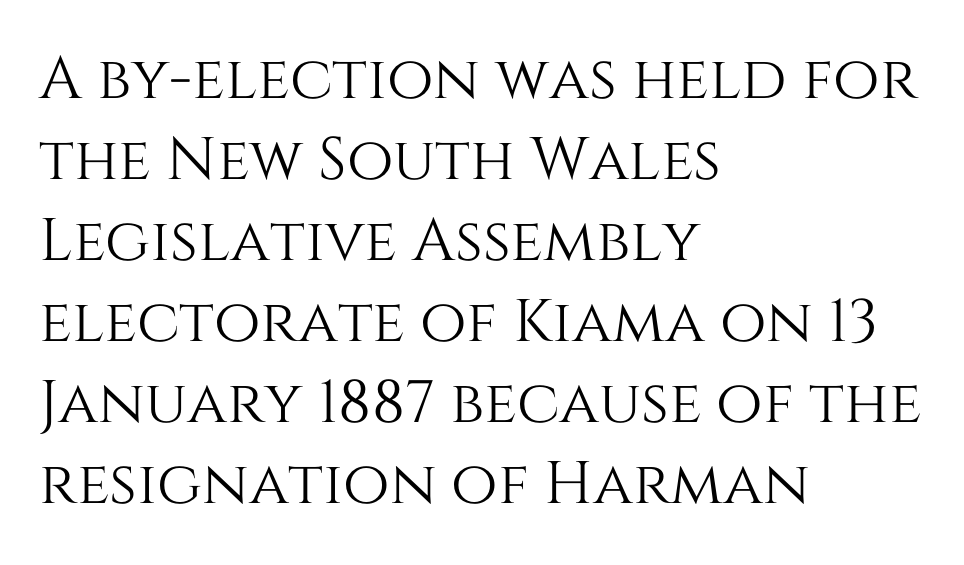
Between one letter and the next there's only the usual sliver of space. No italicization has been applied; the sample stays upright. If you drew a ruler down the left edge, every line would touch it. The letters advance in unequal steps, a hallmark of proportional type.
